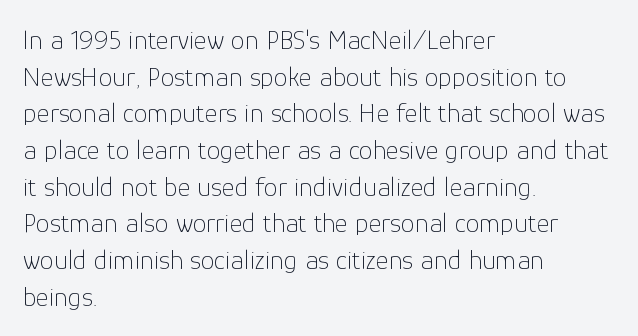
Line spacing here is normal. The characters are drawn with everyday or finer stroke widths. Is this a fixed-width face? No — the glyphs have proportional, varying widths. In terms of letterform style, serifs are entirely absent. Tracking value appears to be zero — textbook default spacing.
